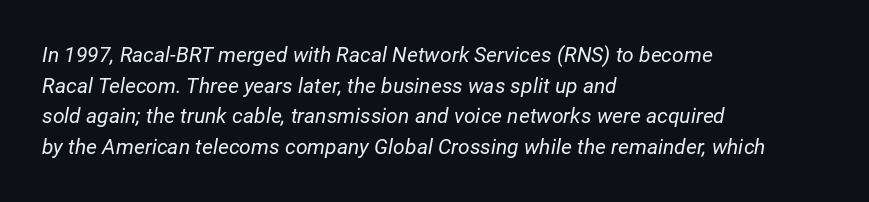
The image shows 21 px text type, italic (leaning right); set left-aligned, normal line spacing (1.46x), normal letter spacing, not underlined.
